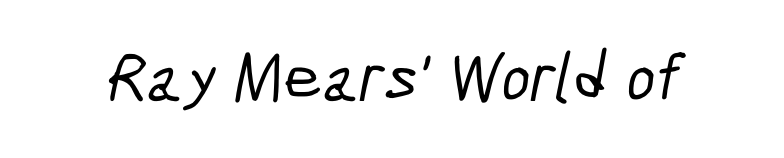
Glyph-to-glyph distance matches everyday printed text. Is this a fixed-width face? No — the glyphs have proportional, varying widths. Quick note: underline off. The face used here is a sans, in the tradition of grotesques and geometrics.
